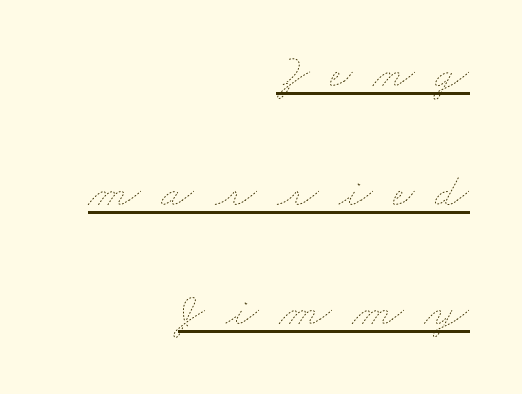
The image shows 48 px thin, wide type; set right-aligned, loose line spacing (2.48x), unusually wide letter spacing (+0.43 em), underlined; low stroke contrast and a small x-height.
